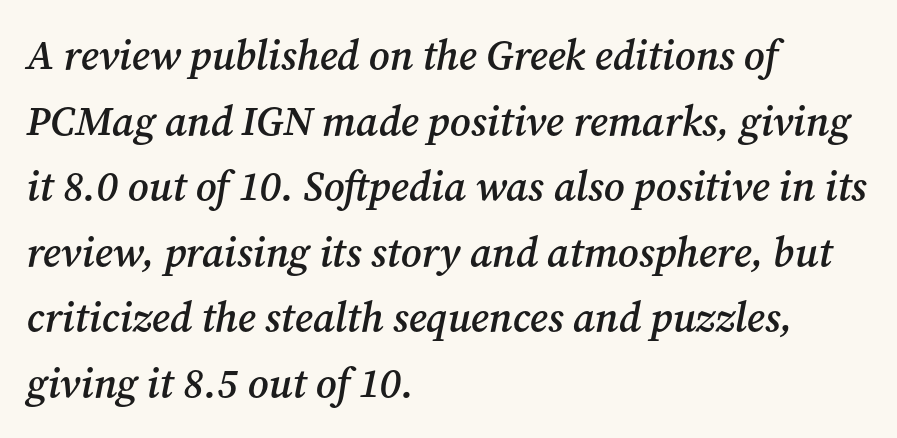
The image shows 41 px semibold serif type, italic (leaning right); set left-aligned, normal line spacing (1.6x), normal letter spacing, not underlined; medium stroke contrast and a medium x-height.
